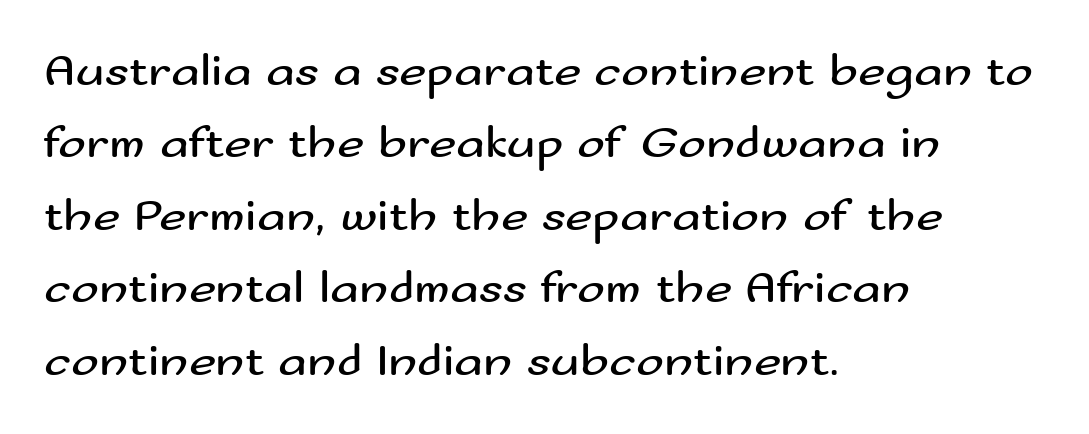
The image shows 47 px regular-weight, wide sans-serif type, upright; set left-aligned, normal line spacing (1.54x), normal letter spacing, not underlined; medium stroke contrast and a small x-height.
